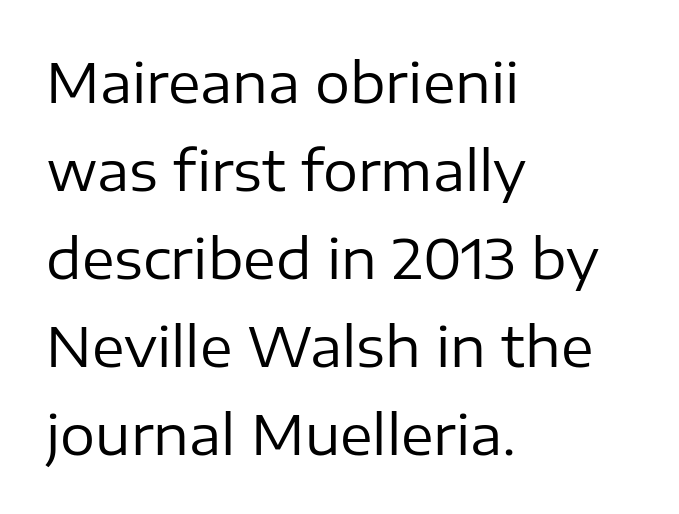
All the whitespace from short lines collects on the right. Spacing verdict: proportional, widths tailored to each character. Beneath every word, the page is bare. The font's upright variant was chosen for this text.
